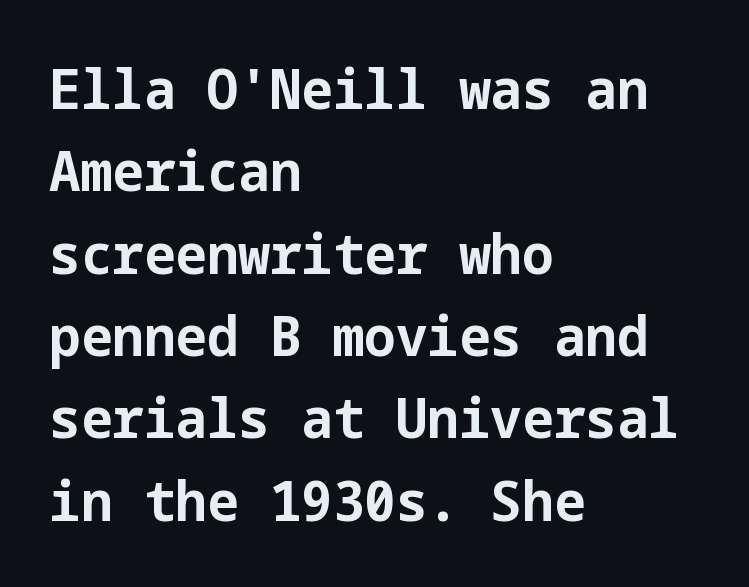
{"serif": "no", "italic": "no", "bold": "yes", "weight": "bold", "width": "normal", "stroke_contrast": "low", "x_height": "medium", "underline": "no", "align": "left", "line_spacing": "normal", "line_spacing_ratio": 1.47, "letter_spacing": "normal", "letter_spacing_em": 0.0, "glyph_px": 56}
